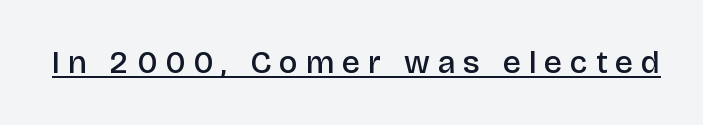
The passage shown has open, widely tracked lettering throughout. Nothing sits at the stroke ends, so this counts as sans-serif. Every stem runs plumb, perpendicular to the baseline. Semibold letterforms, between regular and bold.
